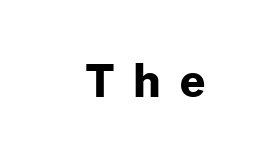
Q: Is the text bold? A: Yes.
Q: Is the text italic (slanted)? A: No, it is upright.
Q: Is the typeface a serif or a sans-serif typeface? A: Sans-serif.
Q: Is the text underlined? A: No.
Q: Is the spacing between letters normal or unusually wide? A: Unusually wide.
Q: Width (condensed, normal, or wide)? A: Normal.
Q: Stroke contrast? A: Low.
Q: x-height? A: Medium.
Q: Monospaced? A: No.
